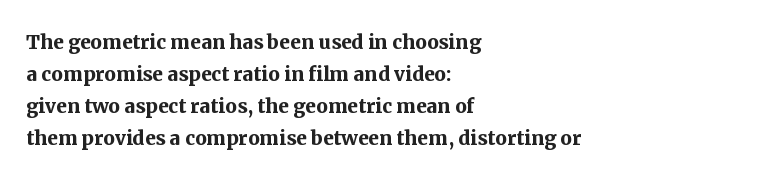
{"italic": "no", "bold": "yes", "underline": "no", "align": "left", "line_spacing_ratio": 1.23, "letter_spacing": "normal", "letter_spacing_em": 0.0, "glyph_px": 26}
